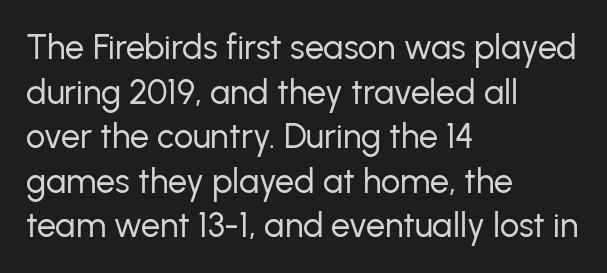
Unlike a traditional serif, this face leaves its strokes unadorned. This is roman type, the default non-slanted kind. Leading matches the norm, producing a regular column. Compared with a typical body face, this is equally light or lighter still. Is this a fixed-width face? No — the glyphs have proportional, varying widths.
